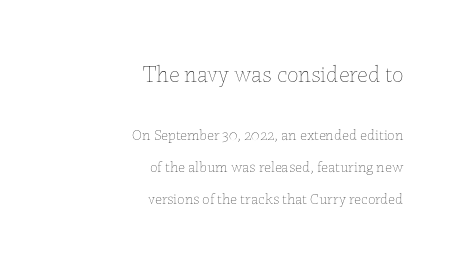
The image shows 23 px text type, upright; set right-aligned, loose line spacing (2.12x), normal letter spacing, not underlined; the first (top) block is 1.53x larger.
